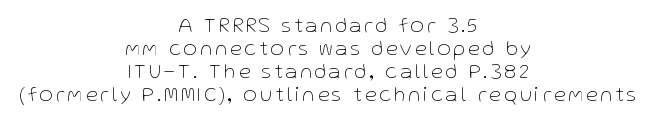
{"italic": "no", "bold": "no", "underline": "no", "align": "center", "line_spacing": "tight", "line_spacing_ratio": 1.09, "glyph_px": 21}
